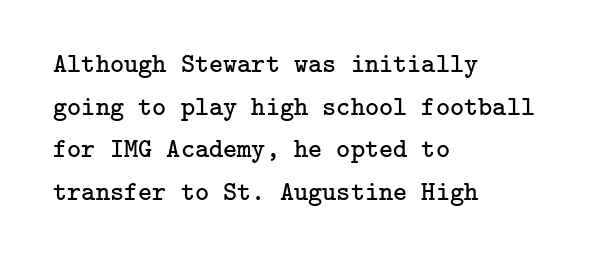
The image shows 27 px text type, upright; set left-aligned, normal line spacing (1.58x), normal letter spacing, not underlined.
